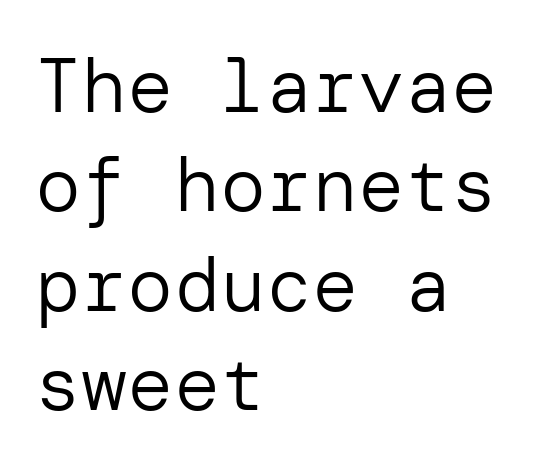
The image shows 77 px regular-weight sans-serif type, upright; set left-aligned, normal line spacing (1.29x), normal letter spacing, not underlined; low stroke contrast and a medium x-height.
